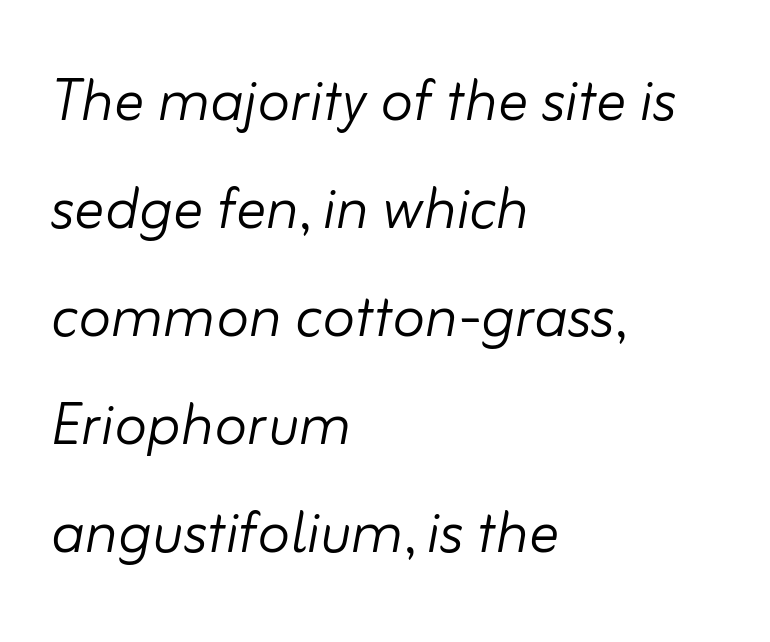
Q: Is the text bold? A: No.
Q: Is the text italic (slanted)? A: Yes, it leans right by about 10 degrees.
Q: Is the text underlined? A: No.
Q: How is the paragraph aligned? A: Left-aligned.
Q: Is the spacing between letters normal or unusually wide? A: Normal.
Q: Is the spacing between lines tight, normal or loose? A: Normal.
Q: Width (condensed, normal, or wide)? A: Normal.
Q: Stroke contrast? A: Low.
Q: x-height? A: Small.
Q: Monospaced? A: No.
